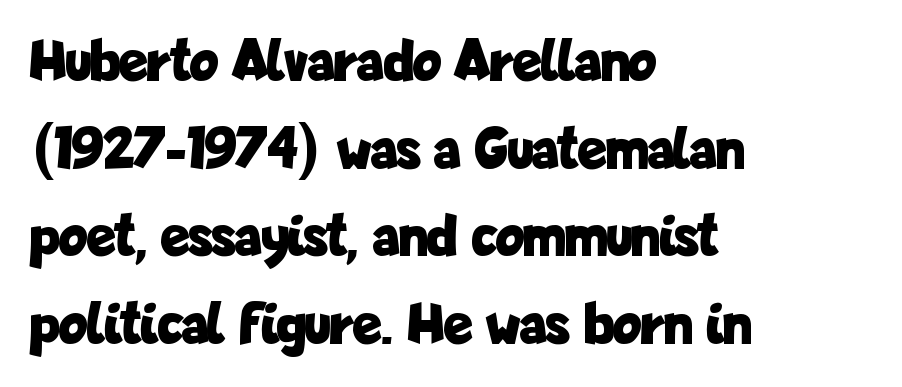
{"serif": "no", "italic": "no", "bold": "yes", "weight": "bold", "width": "condensed", "stroke_contrast": "low", "x_height": "medium", "monospaced": "no", "underline": "no", "align": "left", "line_spacing": "normal", "line_spacing_ratio": 1.46, "letter_spacing": "normal", "letter_spacing_em": 0.0, "glyph_px": 60}
